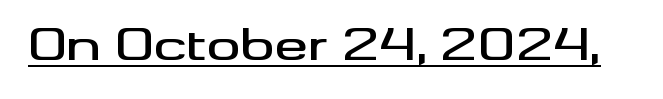
Q: Is the text italic (slanted)? A: No, it is upright.
Q: Is the typeface a serif or a sans-serif typeface? A: Sans-serif.
Q: Is the text underlined? A: Yes.
Q: Is the spacing between letters normal or unusually wide? A: Normal.
Q: Width (condensed, normal, or wide)? A: Wide.
Q: Stroke contrast? A: Medium.
Q: x-height? A: Small.
Q: Monospaced? A: No.
